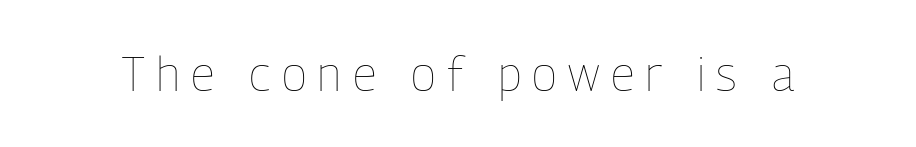
{"italic": "no", "bold": "no", "weight": "thin", "width": "condensed", "stroke_contrast": "low", "x_height": "medium", "monospaced": "no", "underline": "no", "letter_spacing": "wide", "letter_spacing_em": 0.24, "glyph_px": 47}
